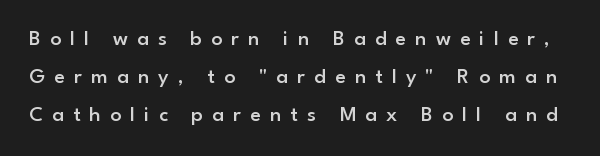
The space beneath each line is pristine and unruled. The type sits square on the baseline with zero lean. In terms of weight, the rendering is demibold, just under bold. Inter-character spacing is expanded well beyond the font's built-in metrics.
